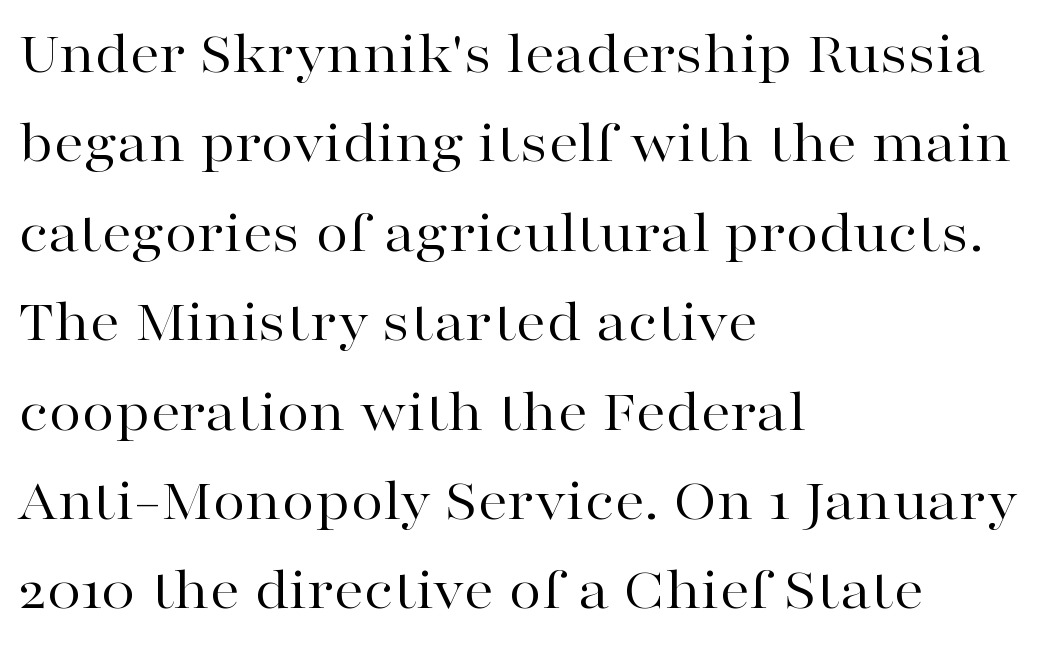
The font family rendered here belongs to the serif group. You could call the tracking neutral — neither tight nor loose. Is the block centered? No — it sits flush against the left margin. A roman cut, with each character standing at attention. Check the space under the baseline: it is left empty.
